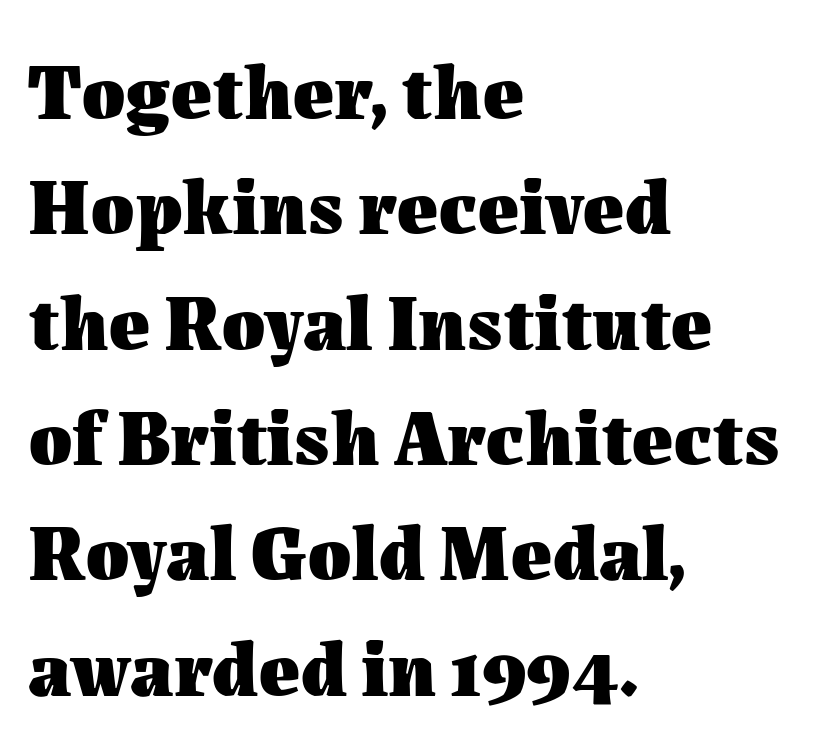
{"italic": "no", "bold": "yes", "weight": "heavy", "width": "normal", "stroke_contrast": "medium", "x_height": "medium", "monospaced": "no", "underline": "no", "align": "left", "line_spacing": "normal", "line_spacing_ratio": 1.46, "letter_spacing": "normal", "letter_spacing_em": 0.0, "glyph_px": 79}
